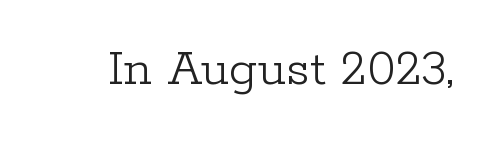
Q: Is the text bold? A: No.
Q: Is the text italic (slanted)? A: No, it is upright.
Q: Is the typeface a serif or a sans-serif typeface? A: Serif.
Q: Is the text underlined? A: No.
Q: Is the spacing between letters normal or unusually wide? A: Normal.
Q: Width (condensed, normal, or wide)? A: Normal.
Q: Stroke contrast? A: Low.
Q: x-height? A: Medium.
Q: Monospaced? A: No.
